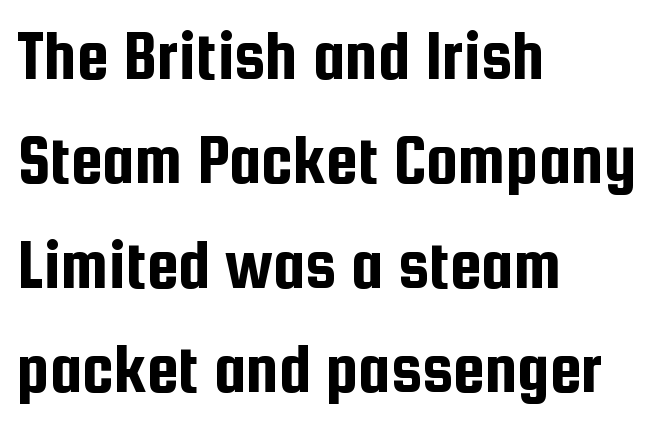
The image shows 72 px condensed sans-serif type, upright; set left-aligned, normal line spacing (1.45x), normal letter spacing, not underlined; low stroke contrast and a medium x-height.
